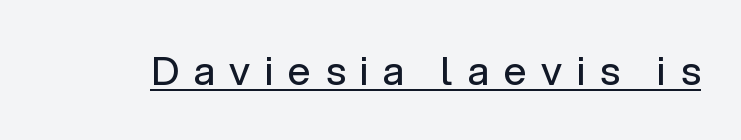
The characters are drawn with everyday or finer stroke widths. Notice how a bar underscores the lettering throughout. Someone cranked the tracking dial way up on this one. Think of a printed novel: that variable character pitch is what you see here. The typography opts for an upright posture over an oblique one. The designer went with a sans here, leaving each stem footless.
